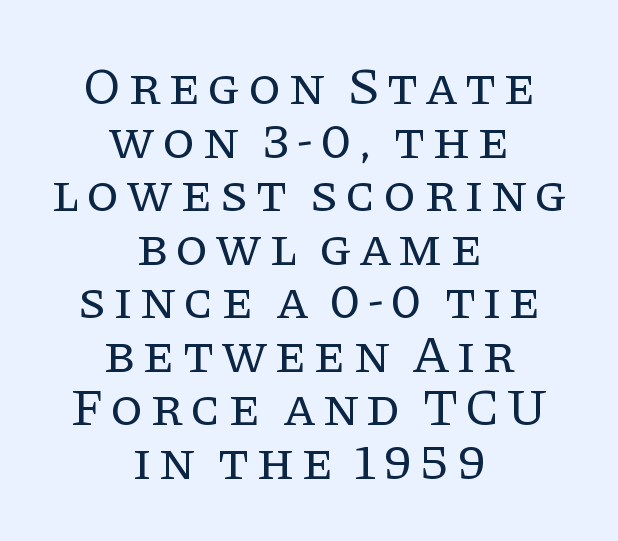
Q: Is the text bold? A: No.
Q: Is the text italic (slanted)? A: No, it is upright.
Q: Is the typeface a serif or a sans-serif typeface? A: Serif.
Q: Is the text underlined? A: No.
Q: How is the paragraph aligned? A: Centered.
Q: Is the spacing between lines tight, normal or loose? A: Tight.
Q: Width (condensed, normal, or wide)? A: Normal.
Q: Stroke contrast? A: Low.
Q: x-height? A: Large.
Q: Monospaced? A: No.
